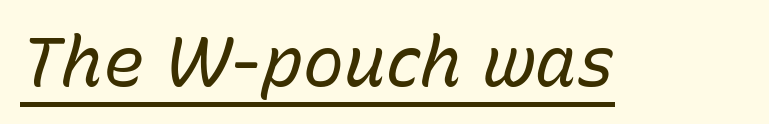
Q: Is the text bold? A: No.
Q: Is the text italic (slanted)? A: Yes, it leans right by about 15 degrees.
Q: Is the text underlined? A: Yes.
Q: Is the spacing between letters normal or unusually wide? A: Normal.
Q: Width (condensed, normal, or wide)? A: Normal.
Q: Stroke contrast? A: Low.
Q: x-height? A: Medium.
Q: Monospaced? A: No.
